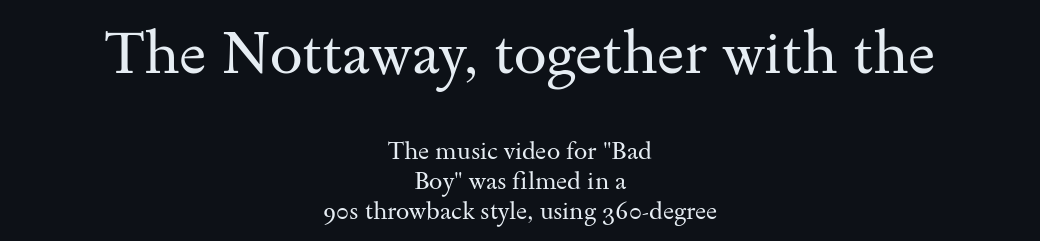
Q: Is the text bold? A: No.
Q: Is the text italic (slanted)? A: No, it is upright.
Q: Is the typeface a serif or a sans-serif typeface? A: Serif.
Q: Is the text underlined? A: No.
Q: How is the paragraph aligned? A: Centered.
Q: Is the spacing between letters normal or unusually wide? A: Normal.
Q: Which block of text is set in a larger size, the first (top) or the second (bottom)? A: The first (top) one.
Q: Width (condensed, normal, or wide)? A: Wide.
Q: Stroke contrast? A: Medium.
Q: x-height? A: Small.
Q: Monospaced? A: No.
